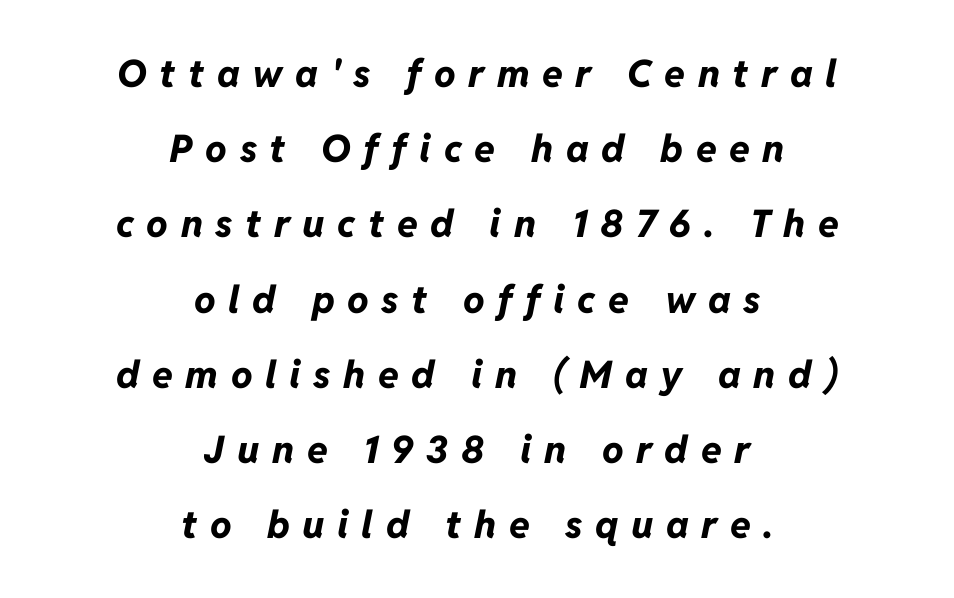
The image shows 38 px bold type, italic (leaning right); set centered, loose line spacing (1.98x), unusually wide letter spacing (+0.33 em), not underlined; low stroke contrast and a medium x-height.
